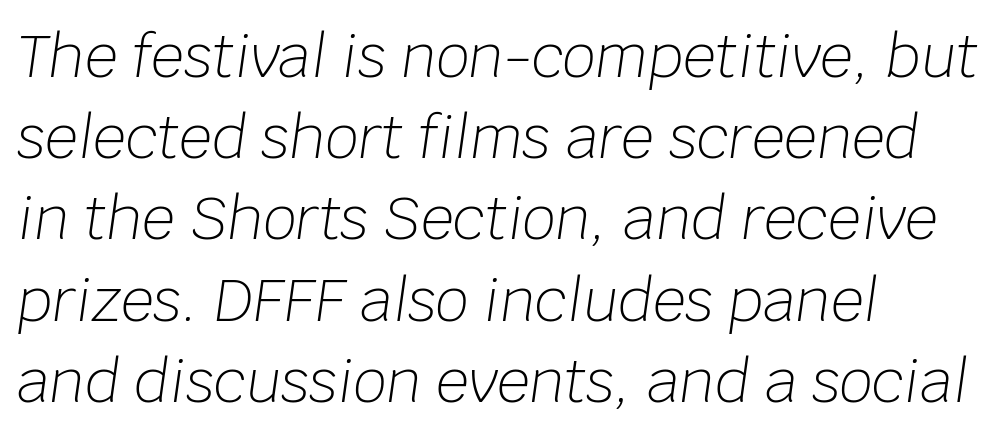
{"italic": "yes", "lean": "right", "slant_degrees": 8, "bold": "no", "weight": "light", "width": "normal", "stroke_contrast": "low", "x_height": "large", "monospaced": "no", "underline": "no", "align": "left", "line_spacing": "normal", "line_spacing_ratio": 1.4, "letter_spacing": "normal", "letter_spacing_em": 0.0, "glyph_px": 58}
